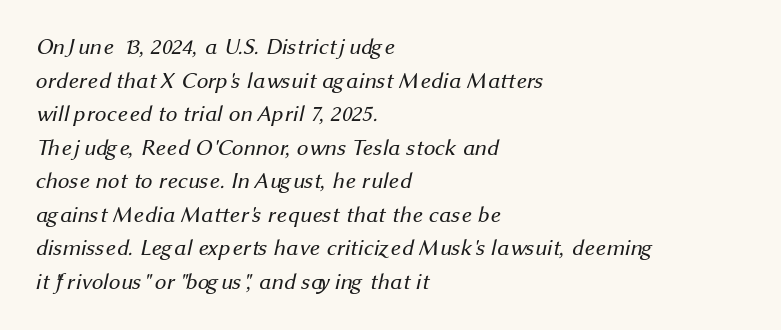
{"bold": "no", "underline": "no", "align": "left", "line_spacing": "normal", "line_spacing_ratio": 1.46, "letter_spacing": "normal", "letter_spacing_em": 0.0, "glyph_px": 23}
